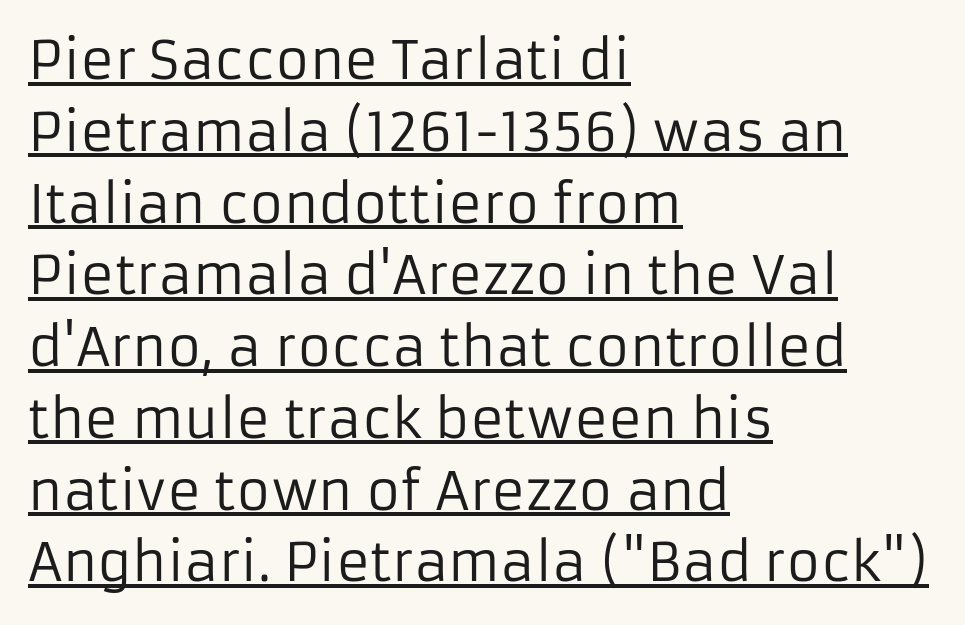
Q: Is the text bold? A: No.
Q: Is the text italic (slanted)? A: No, it is upright.
Q: Is the typeface a serif or a sans-serif typeface? A: Sans-serif.
Q: Is the text underlined? A: Yes.
Q: How is the paragraph aligned? A: Left-aligned.
Q: Is the spacing between letters normal or unusually wide? A: Normal.
Q: Is the spacing between lines tight, normal or loose? A: Normal.
Q: Width (condensed, normal, or wide)? A: Normal.
Q: Stroke contrast? A: Low.
Q: x-height? A: Medium.
Q: Monospaced? A: No.
